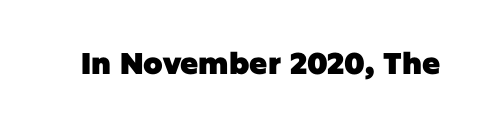
{"serif": "no", "italic": "no", "bold": "yes", "weight": "heavy", "width": "normal", "stroke_contrast": "low", "x_height": "large", "monospaced": "no", "underline": "no", "letter_spacing": "normal", "letter_spacing_em": 0.0, "glyph_px": 30}
